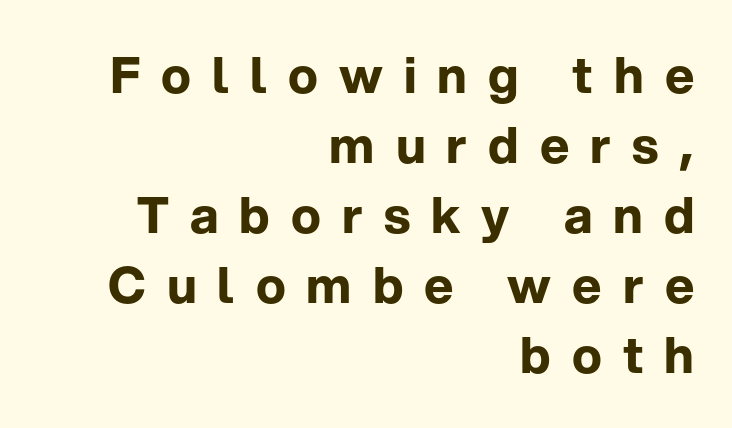
Q: Is the text bold? A: Yes.
Q: Is the text italic (slanted)? A: No, it is upright.
Q: Is the typeface a serif or a sans-serif typeface? A: Sans-serif.
Q: Is the text underlined? A: No.
Q: How is the paragraph aligned? A: Right-aligned.
Q: Is the spacing between letters normal or unusually wide? A: Unusually wide.
Q: Is the spacing between lines tight, normal or loose? A: Normal.
Q: Width (condensed, normal, or wide)? A: Normal.
Q: Stroke contrast? A: Low.
Q: x-height? A: Medium.
Q: Monospaced? A: No.
